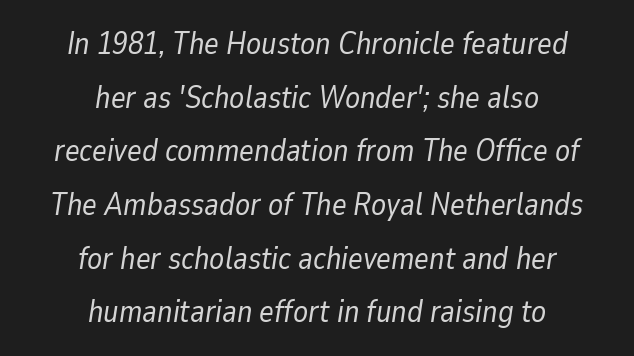
Q: Is the text bold? A: No.
Q: Is the text italic (slanted)? A: Yes, it leans right by about 9 degrees.
Q: Is the text underlined? A: No.
Q: How is the paragraph aligned? A: Centered.
Q: Is the spacing between letters normal or unusually wide? A: Normal.
Q: Width (condensed, normal, or wide)? A: Normal.
Q: Stroke contrast? A: Low.
Q: x-height? A: Medium.
Q: Monospaced? A: No.
